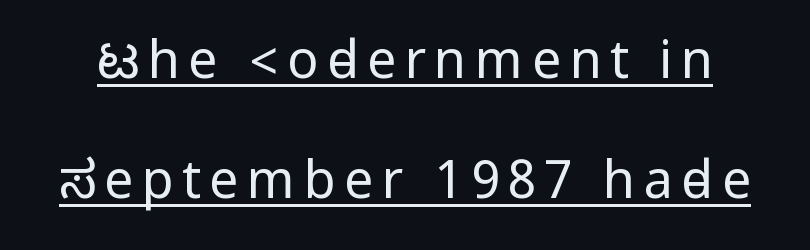
{"serif": "no", "italic": "no", "bold": "no", "weight": "regular", "width": "condensed", "stroke_contrast": "low", "underline": "yes", "line_spacing": "loose", "line_spacing_ratio": 2.3, "glyph_px": 52}
